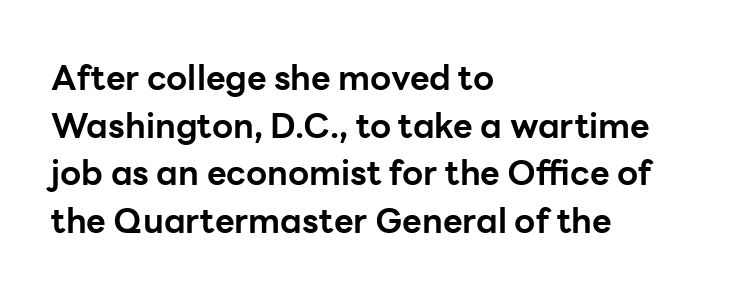
The image shows 34 px bold sans-serif type, upright; set left-aligned, normal line spacing (1.4x), normal letter spacing, not underlined; low stroke contrast and a medium x-height.
